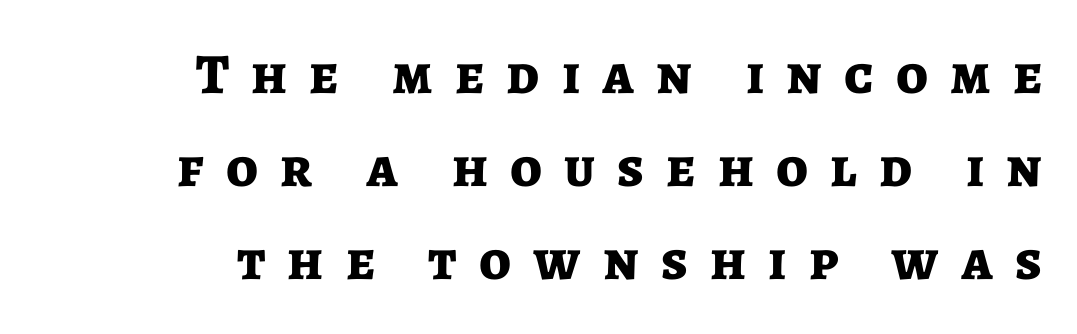
Grotesque or geometric, the face here clearly has no serifs. Quick note: interline space is typical. Rendered with straight, roman letterforms. Each glyph is drawn with heavy, bold strokes. Notice how the passage keeps a crisp vertical edge on the right only.
